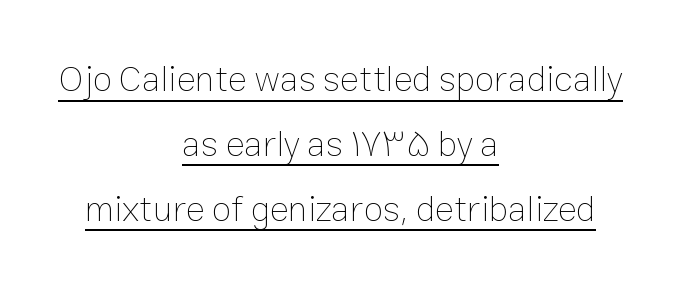
Q: Is the text bold? A: No.
Q: Is the text italic (slanted)? A: No, it is upright.
Q: Is the text underlined? A: Yes.
Q: How is the paragraph aligned? A: Centered.
Q: Is the spacing between letters normal or unusually wide? A: Normal.
Q: Width (condensed, normal, or wide)? A: Normal.
Q: Stroke contrast? A: Low.
Q: x-height? A: Medium.
Q: Monospaced? A: No.
